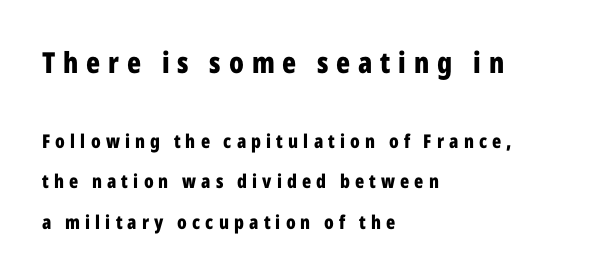
Q: Is the text bold? A: Yes.
Q: Is the text italic (slanted)? A: No, it is upright.
Q: Is the typeface a serif or a sans-serif typeface? A: Sans-serif.
Q: Is the text underlined? A: No.
Q: How is the paragraph aligned? A: Left-aligned.
Q: Is the spacing between letters normal or unusually wide? A: Unusually wide.
Q: Is the spacing between lines tight, normal or loose? A: Loose.
Q: Which block of text is set in a larger size, the first (top) or the second (bottom)? A: The first (top) one.
Q: Width (condensed, normal, or wide)? A: Condensed.
Q: Stroke contrast? A: Low.
Q: x-height? A: Medium.
Q: Monospaced? A: No.
